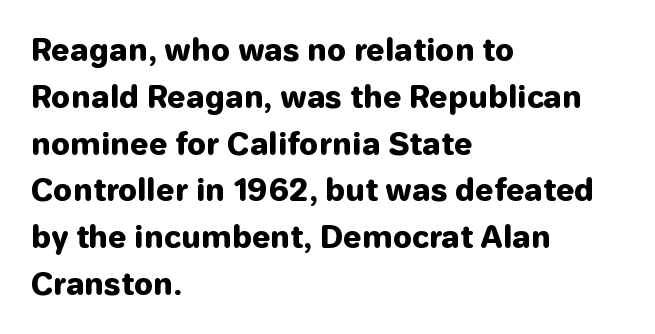
{"serif": "no", "italic": "no", "bold": "yes", "weight": "heavy", "width": "normal", "stroke_contrast": "low", "x_height": "medium", "monospaced": "no", "underline": "no", "align": "left", "line_spacing": "normal", "line_spacing_ratio": 1.56, "letter_spacing": "normal", "letter_spacing_em": 0.0, "glyph_px": 30}
